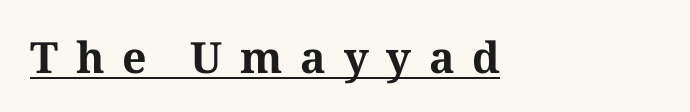
Q: Is the text bold? A: Yes.
Q: Is the text italic (slanted)? A: No, it is upright.
Q: Is the typeface a serif or a sans-serif typeface? A: Serif.
Q: Is the text underlined? A: Yes.
Q: How is the paragraph aligned? A: Left-aligned.
Q: Is the spacing between letters normal or unusually wide? A: Unusually wide.
Q: Width (condensed, normal, or wide)? A: Normal.
Q: Stroke contrast? A: Medium.
Q: x-height? A: Medium.
Q: Monospaced? A: No.
